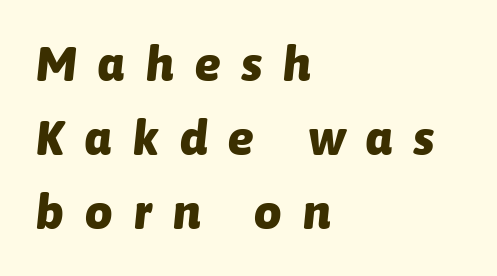
Q: Is the text bold? A: Yes.
Q: Is the text italic (slanted)? A: Yes, it leans right by about 6 degrees.
Q: Is the text underlined? A: No.
Q: How is the paragraph aligned? A: Left-aligned.
Q: Is the spacing between letters normal or unusually wide? A: Unusually wide.
Q: Is the spacing between lines tight, normal or loose? A: Normal.
Q: Width (condensed, normal, or wide)? A: Normal.
Q: Stroke contrast? A: Low.
Q: x-height? A: Medium.
Q: Monospaced? A: No.
